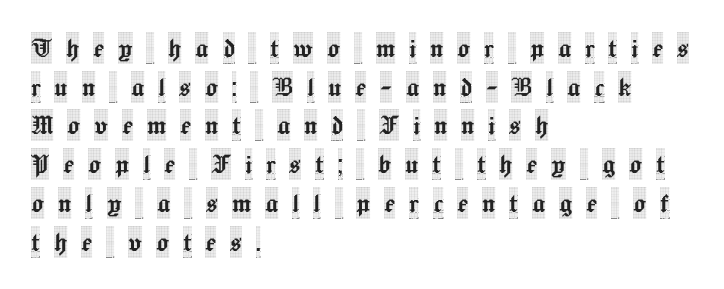
The image shows 32 px condensed serif type, upright; set left-aligned, line spacing 1.21x, unusually wide letter spacing (+0.43 em), not underlined; a large x-height.
